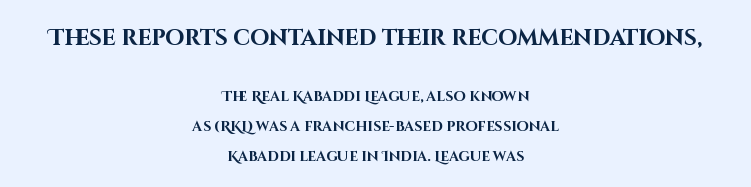
Q: Is the text bold? A: Yes.
Q: Is the text italic (slanted)? A: No, it is upright.
Q: Is the text underlined? A: No.
Q: How is the paragraph aligned? A: Centered.
Q: Is the spacing between letters normal or unusually wide? A: Normal.
Q: Is the spacing between lines tight, normal or loose? A: Loose.
Q: Which block of text is set in a larger size, the first (top) or the second (bottom)? A: The first (top) one.
